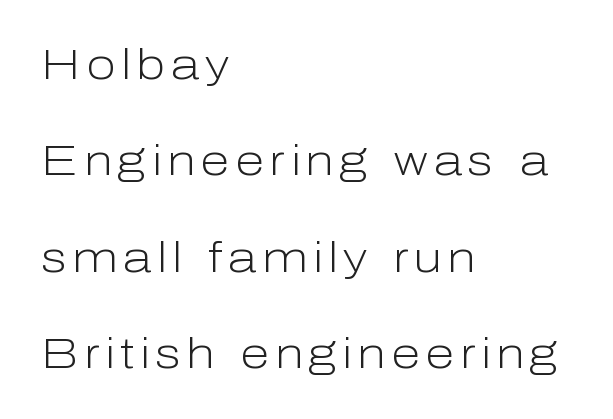
Posture: vertical. A light-to-regular cut is what we see here. Nope, no serifs anywhere on these letters. Is there much room between lines? Yes — plenty of vertical air separates them. The face used here is proportionally spaced, like ordinary book or web type. Horizontally, the lines are justified to the leading edge only.
